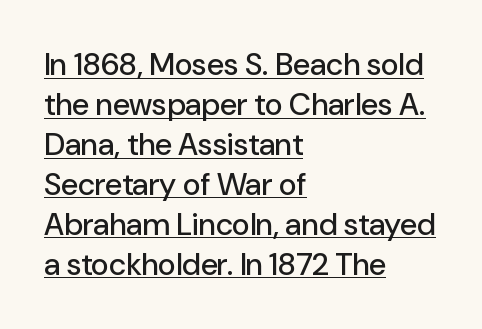
Q: Is the text italic (slanted)? A: No, it is upright.
Q: Is the typeface a serif or a sans-serif typeface? A: Sans-serif.
Q: Is the text underlined? A: Yes.
Q: How is the paragraph aligned? A: Left-aligned.
Q: Is the spacing between letters normal or unusually wide? A: Normal.
Q: Is the spacing between lines tight, normal or loose? A: Normal.
Q: Width (condensed, normal, or wide)? A: Normal.
Q: Stroke contrast? A: Low.
Q: x-height? A: Medium.
Q: Monospaced? A: No.
